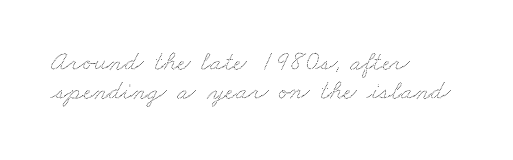
The image shows 27 px text type; set left-aligned, tight line spacing (1.08x), normal letter spacing, not underlined.
